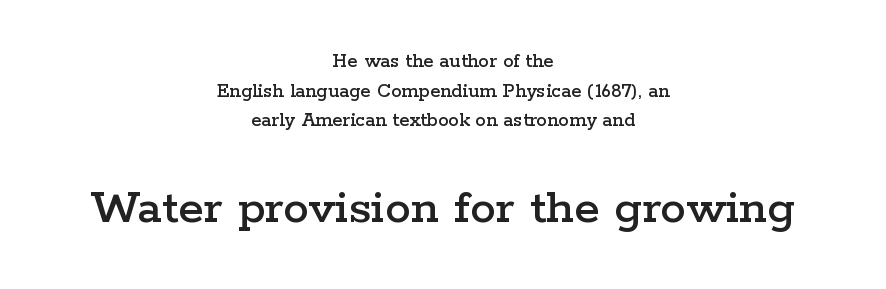
Q: Is the text italic (slanted)? A: No, it is upright.
Q: Is the typeface a serif or a sans-serif typeface? A: Serif.
Q: Is the text underlined? A: No.
Q: How is the paragraph aligned? A: Centered.
Q: Is the spacing between letters normal or unusually wide? A: Normal.
Q: Is the spacing between lines tight, normal or loose? A: Normal.
Q: Which block of text is set in a larger size, the first (top) or the second (bottom)? A: The second (bottom) one.
Q: Width (condensed, normal, or wide)? A: Wide.
Q: Stroke contrast? A: Low.
Q: x-height? A: Medium.
Q: Monospaced? A: No.
